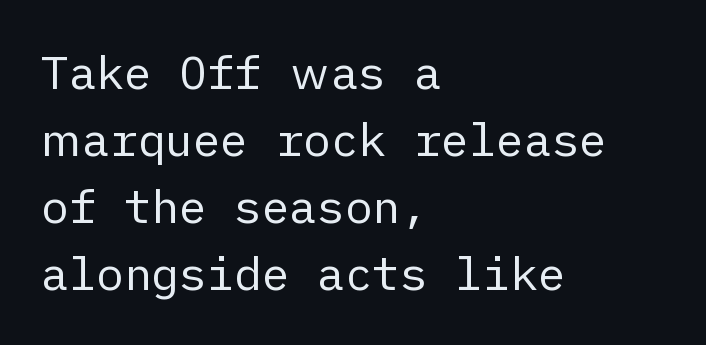
Stem width sits at or under what a default text font uses. Grotesque or geometric, the face here clearly has no serifs. You could call the tracking neutral — neither tight nor loose. No italicization has been applied; the sample stays upright. Compared with a centered layout, this one pins lines to the left instead.
